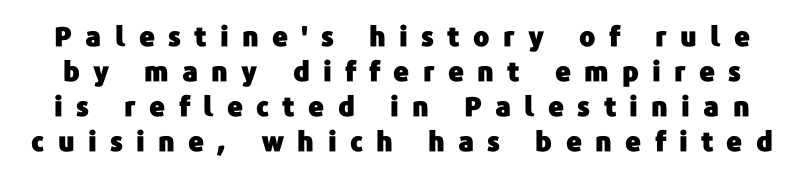
{"italic": "no", "underline": "no", "line_spacing": "normal", "line_spacing_ratio": 1.3, "letter_spacing": "wide", "letter_spacing_em": 0.49, "glyph_px": 27}
